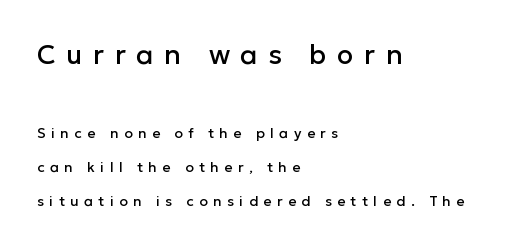
{"italic": "no", "underline": "no", "align": "left", "line_spacing": "loose", "line_spacing_ratio": 2.42, "letter_spacing": "wide", "letter_spacing_em": 0.39, "larger_block": "first", "size_ratio": 1.93, "glyph_px": 27}
